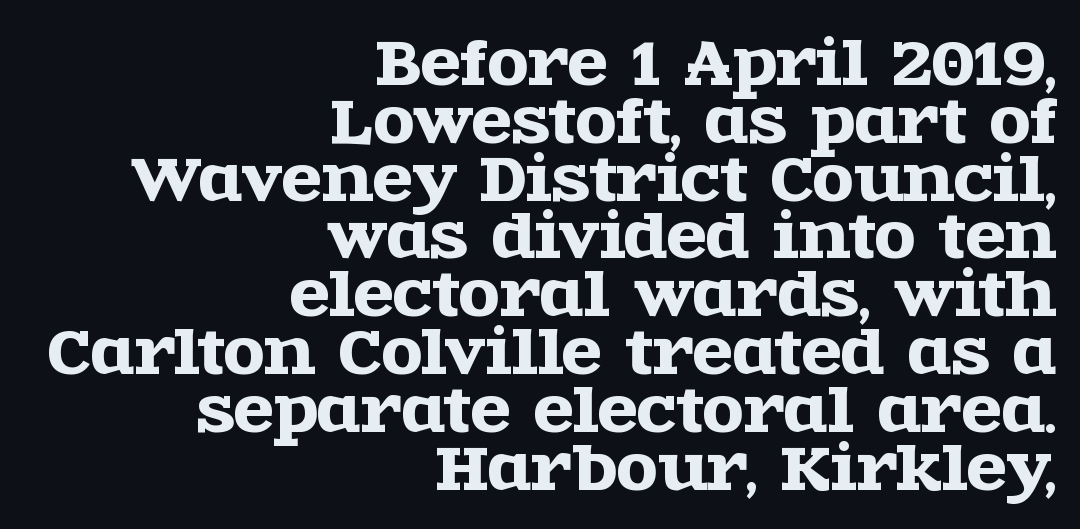
{"serif": "yes", "italic": "no", "width": "wide", "x_height": "large", "monospaced": "no", "underline": "no", "align": "right", "line_spacing": "tight", "line_spacing_ratio": 0.98, "letter_spacing": "normal", "letter_spacing_em": 0.0, "glyph_px": 59}
